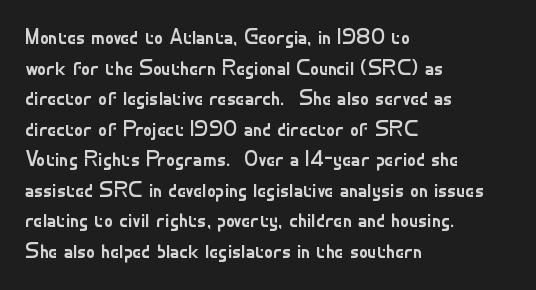
{"italic": "no", "bold": "no", "underline": "no", "align": "left", "line_spacing": "normal", "line_spacing_ratio": 1.39, "letter_spacing": "normal", "letter_spacing_em": 0.0, "glyph_px": 22}
